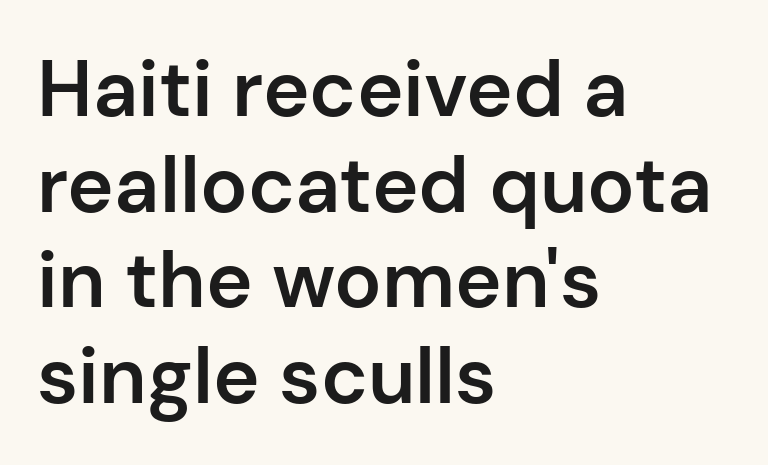
Q: Is the text bold? A: Semi-bold.
Q: Is the text italic (slanted)? A: No, it is upright.
Q: Is the typeface a serif or a sans-serif typeface? A: Sans-serif.
Q: Is the text underlined? A: No.
Q: How is the paragraph aligned? A: Left-aligned.
Q: Is the spacing between letters normal or unusually wide? A: Normal.
Q: Width (condensed, normal, or wide)? A: Normal.
Q: Stroke contrast? A: Low.
Q: x-height? A: Medium.
Q: Monospaced? A: No.
